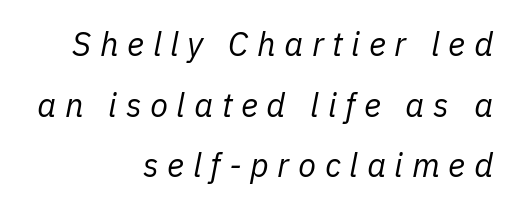
Q: Is the text bold? A: No.
Q: Is the text italic (slanted)? A: Yes, it leans right by about 11 degrees.
Q: Is the text underlined? A: No.
Q: How is the paragraph aligned? A: Right-aligned.
Q: Is the spacing between letters normal or unusually wide? A: Unusually wide.
Q: Width (condensed, normal, or wide)? A: Normal.
Q: Stroke contrast? A: Low.
Q: x-height? A: Medium.
Q: Monospaced? A: No.
